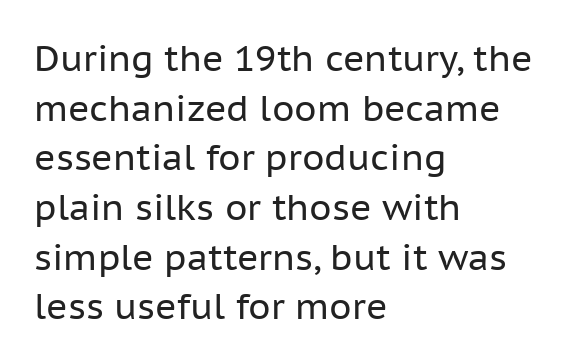
{"serif": "no", "italic": "no", "bold": "no", "weight": "regular", "width": "normal", "stroke_contrast": "low", "x_height": "medium", "monospaced": "no", "underline": "no", "align": "left", "line_spacing": "normal", "line_spacing_ratio": 1.38, "letter_spacing": "normal", "letter_spacing_em": 0.0, "glyph_px": 36}
